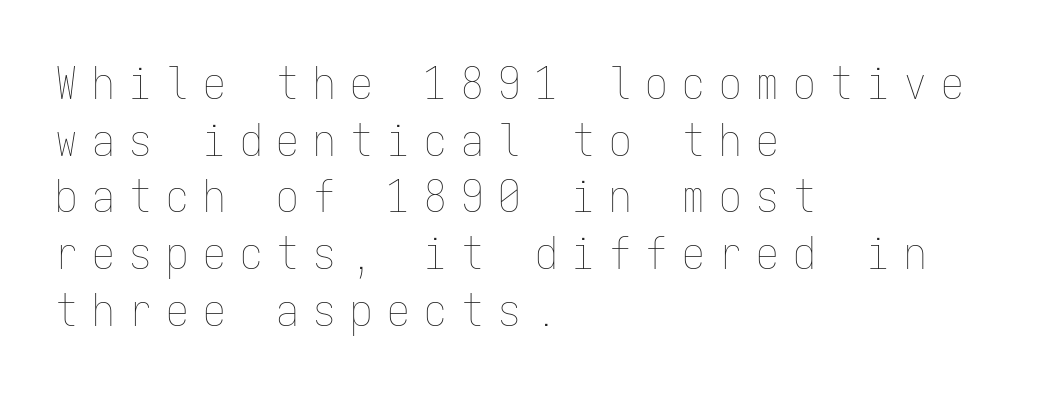
Q: Is the text bold? A: No.
Q: Is the text italic (slanted)? A: No, it is upright.
Q: Is the text underlined? A: No.
Q: How is the paragraph aligned? A: Left-aligned.
Q: Is the spacing between letters normal or unusually wide? A: Unusually wide.
Q: Is the spacing between lines tight, normal or loose? A: Normal.
Q: Width (condensed, normal, or wide)? A: Condensed.
Q: Stroke contrast? A: Low.
Q: x-height? A: Medium.
Q: Monospaced? A: Yes.
